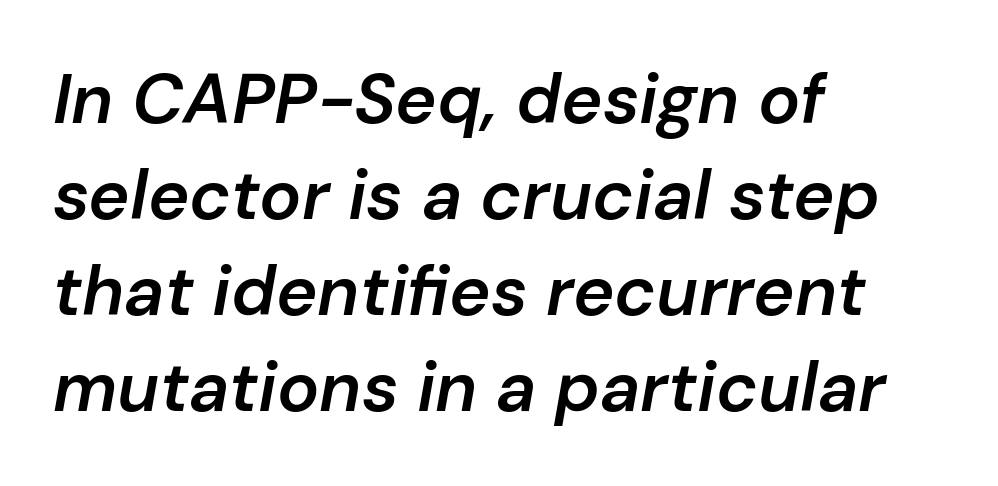
Q: Is the text bold? A: Semi-bold.
Q: Is the text italic (slanted)? A: Yes, it leans right by about 10 degrees.
Q: Is the text underlined? A: No.
Q: How is the paragraph aligned? A: Left-aligned.
Q: Is the spacing between letters normal or unusually wide? A: Normal.
Q: Is the spacing between lines tight, normal or loose? A: Normal.
Q: Width (condensed, normal, or wide)? A: Normal.
Q: Stroke contrast? A: Low.
Q: x-height? A: Medium.
Q: Monospaced? A: No.
